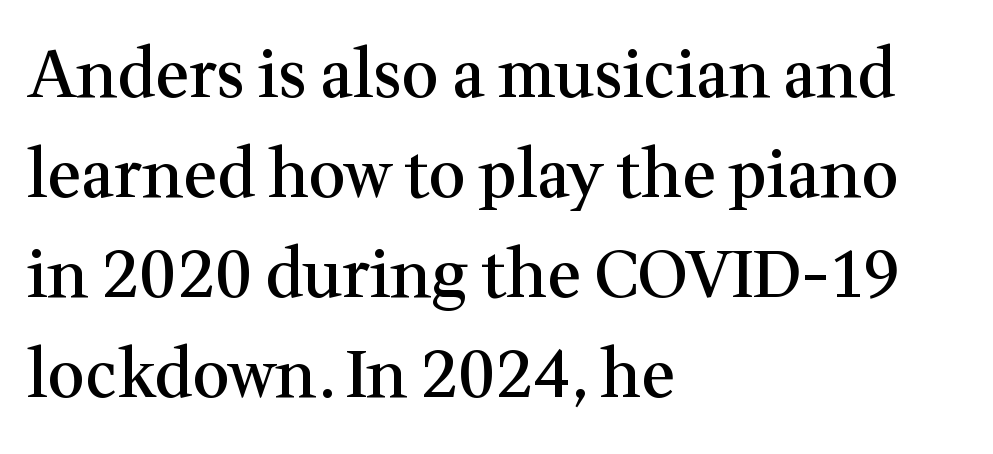
The rendering uses a semibold face; strokes are thickened but not to full bold. The vertical gap from one line to the next is medium. The baseline area is clear. The letters sit at their default tracking, neither squeezed nor spread.
